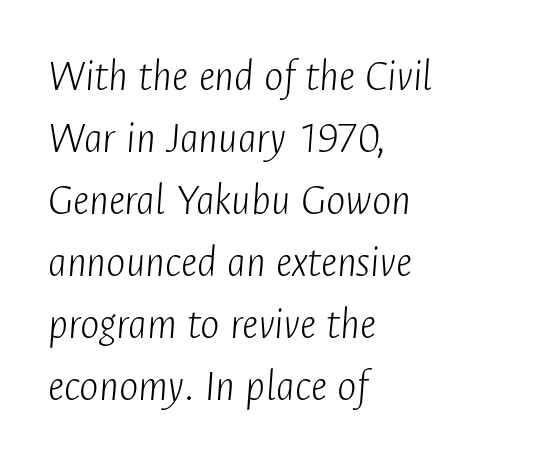
The passage shown has conventional tracking throughout. Plain, unruled lines of type. A quiet, ordinary-to-light weight characterises the typeface. This sample uses an oblique cut, with every glyph tilted off the vertical. Leading matches the norm, producing a regular column. Proportional: the letters do not fall into vertical columns.
